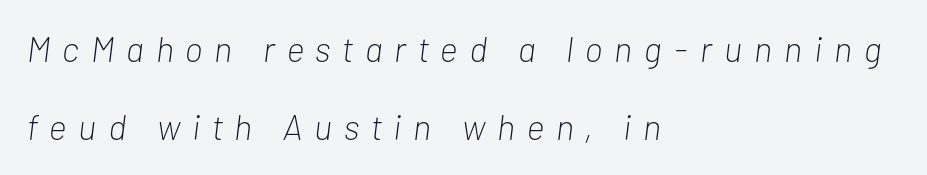
Q: Is the text bold? A: No.
Q: Is the text italic (slanted)? A: Yes, it leans right by about 7 degrees.
Q: Is the text underlined? A: No.
Q: How is the paragraph aligned? A: Left-aligned.
Q: Is the spacing between letters normal or unusually wide? A: Unusually wide.
Q: Is the spacing between lines tight, normal or loose? A: Loose.
Q: Width (condensed, normal, or wide)? A: Condensed.
Q: Stroke contrast? A: Low.
Q: x-height? A: Medium.
Q: Monospaced? A: No.
